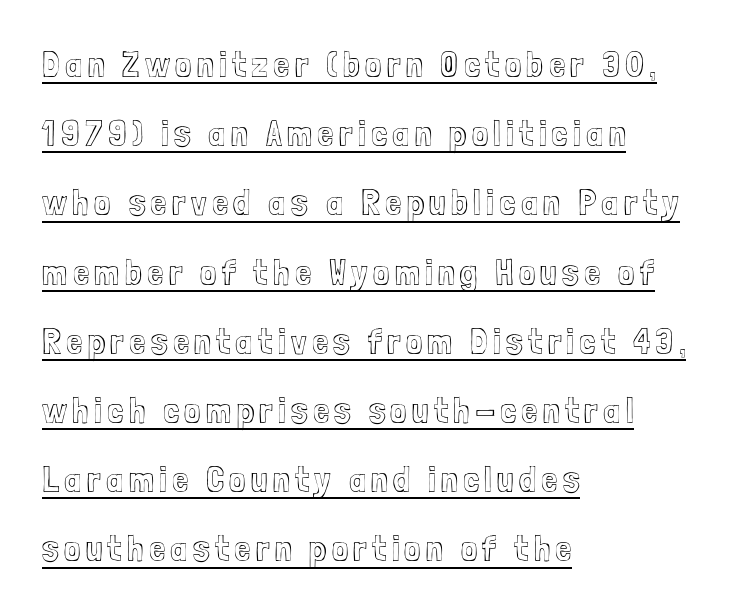
{"italic": "no", "width": "condensed", "x_height": "medium", "monospaced": "no", "underline": "yes", "align": "left", "line_spacing_ratio": 1.87, "glyph_px": 37}
